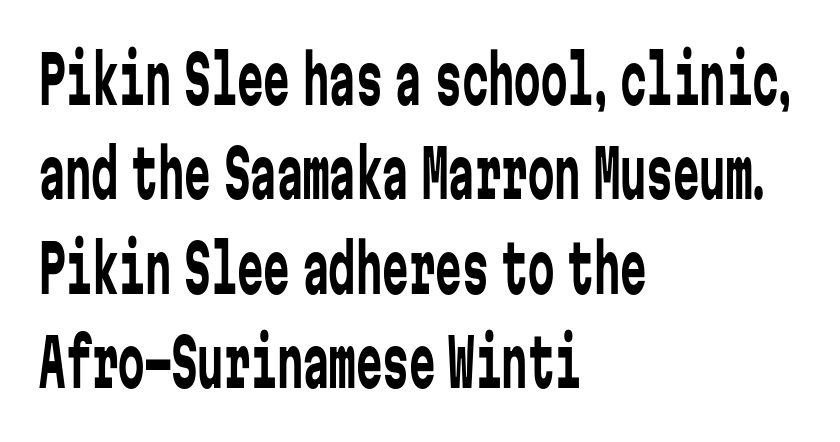
{"serif": "no", "italic": "no", "bold": "no", "weight": "regular", "width": "condensed", "stroke_contrast": "low", "x_height": "medium", "monospaced": "yes", "underline": "no", "align": "left", "line_spacing": "normal", "line_spacing_ratio": 1.43, "letter_spacing": "normal", "letter_spacing_em": 0.0, "glyph_px": 66}
